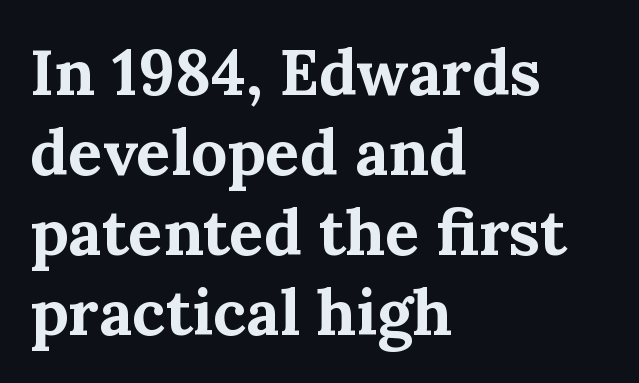
{"serif": "yes", "italic": "no", "bold": "yes", "weight": "bold", "width": "normal", "stroke_contrast": "medium", "x_height": "medium", "monospaced": "no", "underline": "no", "align": "left", "line_spacing": "normal", "line_spacing_ratio": 1.25, "letter_spacing": "normal", "letter_spacing_em": 0.0, "glyph_px": 64}
